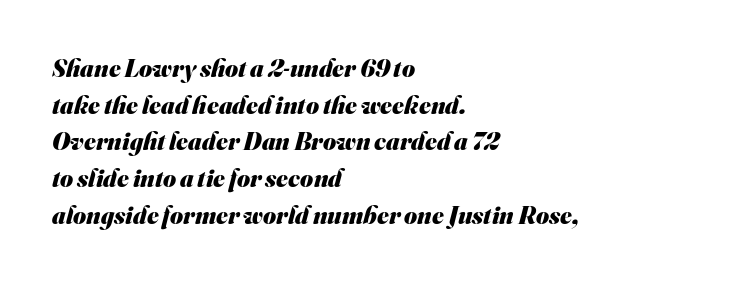
The image shows 25 px bold type; set left-aligned, normal line spacing (1.47x), normal letter spacing, not underlined.
